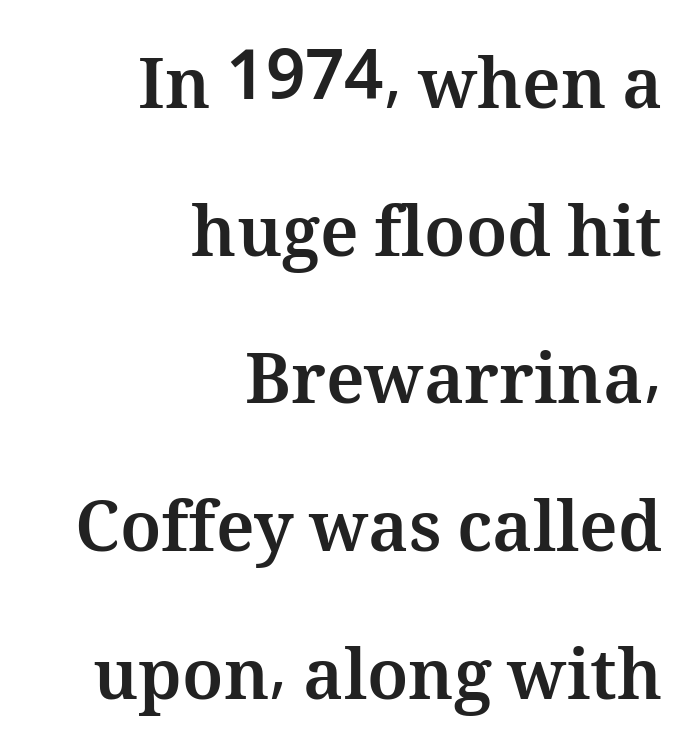
Baseline-to-baseline distance is far greater than the letter height. Every row of glyphs terminates at an identical x-position on the right. Emphasis by weight is at full strength: bold. Looks like regular typesetting: each glyph gets only the width it needs. The line texture is even and compact thanks to regular tracking. You can tell it's not italic because the verticals are truly vertical.
